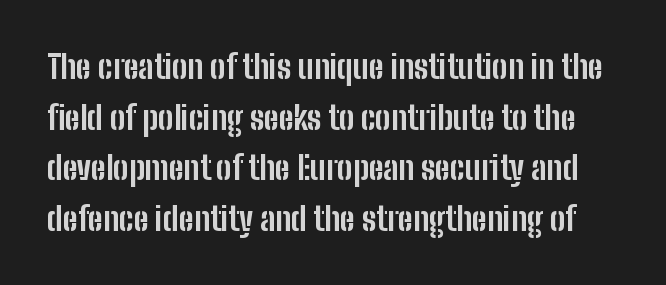
The image shows 32 px bold, condensed sans-serif type, upright; set normal line spacing (1.58x), normal letter spacing, not underlined; low stroke contrast and a medium x-height.
